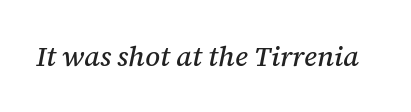
Font category for this specimen: serif. Characters follow at the spacing the type designer built in. You can tell it's italic because the verticals aren't actually vertical. The passage shown is typed in a proportional face where columns would drift. Descenders are the only things crossing below the line.
